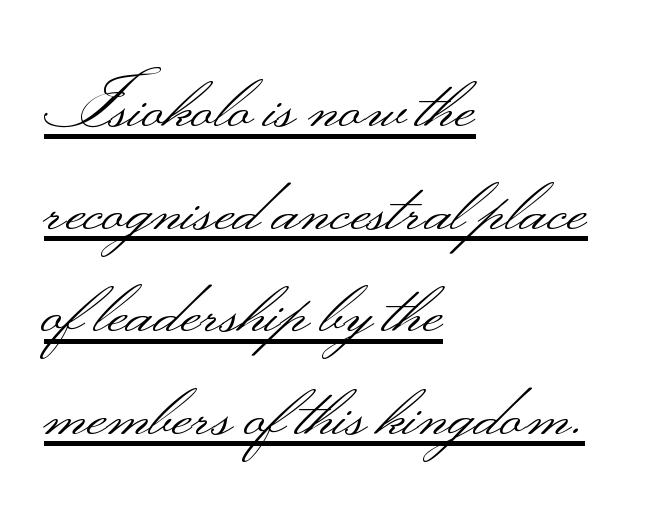
Short note: letters normally spaced. Here the designer chose a conventional face with non-uniform glyph widths. A light-to-regular cut is what we see here. Font category for this specimen: sans-serif.
